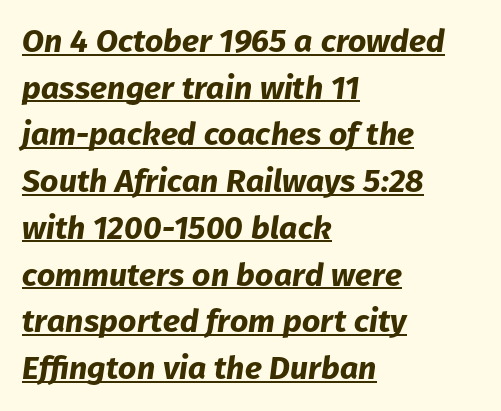
The image shows 32 px bold type, italic (leaning right); set left-aligned, normal line spacing (1.46x), normal letter spacing, underlined; low stroke contrast and a medium x-height.
